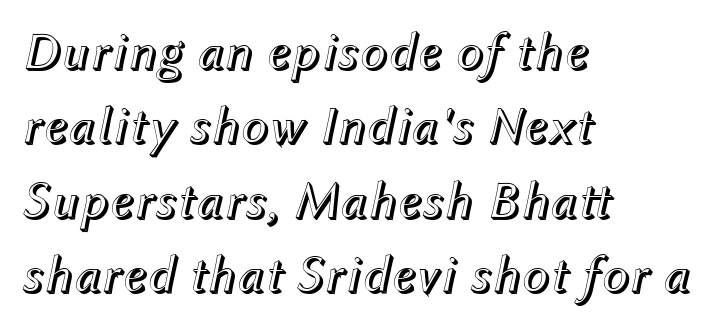
{"italic": "yes", "lean": "right", "slant_degrees": 12, "width": "normal", "x_height": "medium", "monospaced": "no", "underline": "no", "align": "left", "line_spacing": "normal", "line_spacing_ratio": 1.43, "letter_spacing": "normal", "letter_spacing_em": 0.0, "glyph_px": 52}
